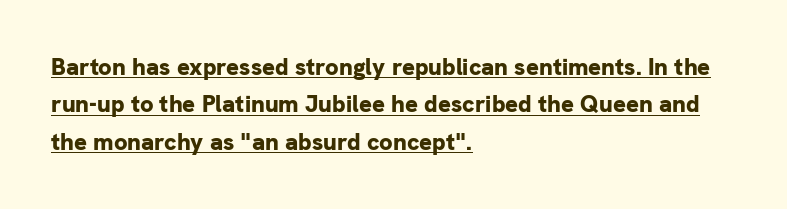
Look at the tracking — it's just the regular setting, nothing added. Every row of glyphs begins at an identical x-position on the left. Plenty of ink on the page — the face is bold. Summary of vertical rhythm: regular, with standard interline spacing.
